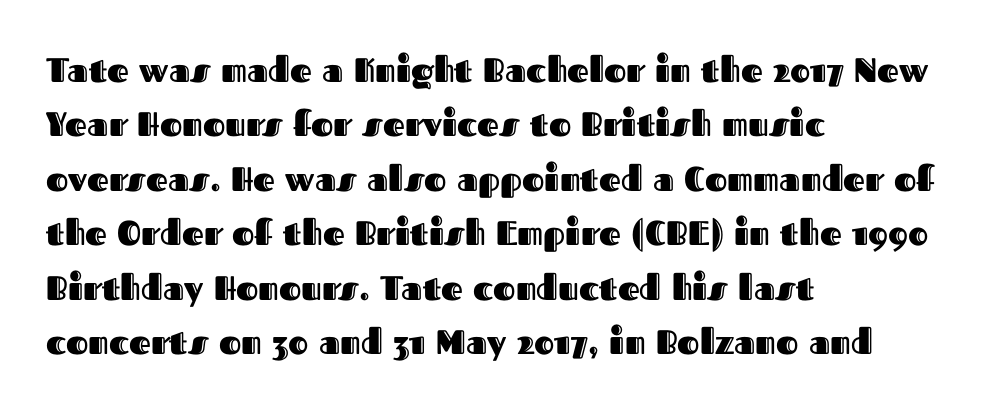
Q: Is the text italic (slanted)? A: No, it is upright.
Q: Is the text underlined? A: No.
Q: How is the paragraph aligned? A: Left-aligned.
Q: Is the spacing between letters normal or unusually wide? A: Normal.
Q: Is the spacing between lines tight, normal or loose? A: Normal.
Q: Width (condensed, normal, or wide)? A: Normal.
Q: x-height? A: Medium.
Q: Monospaced? A: No.
